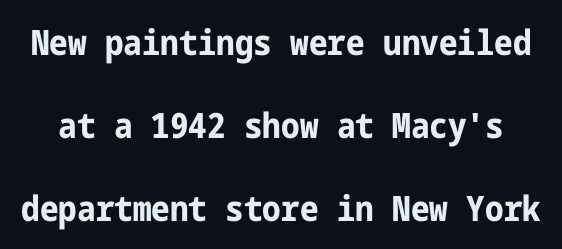
The image shows 35 px bold, condensed sans-serif type, upright; set loose line spacing (2.37x), normal letter spacing, not underlined; low stroke contrast and a medium x-height.
